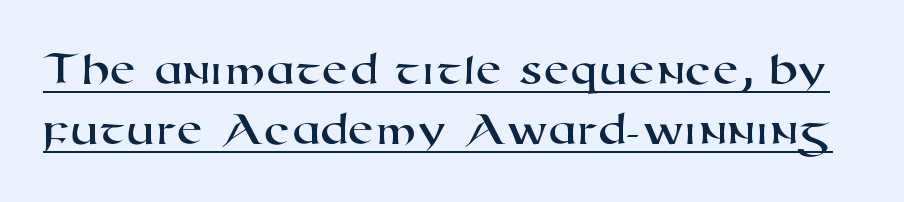
Q: Is the typeface a serif or a sans-serif typeface? A: Sans-serif.
Q: Is the text underlined? A: Yes.
Q: Is the spacing between letters normal or unusually wide? A: Normal.
Q: Width (condensed, normal, or wide)? A: Wide.
Q: Stroke contrast? A: High.
Q: x-height? A: Medium.
Q: Monospaced? A: No.
